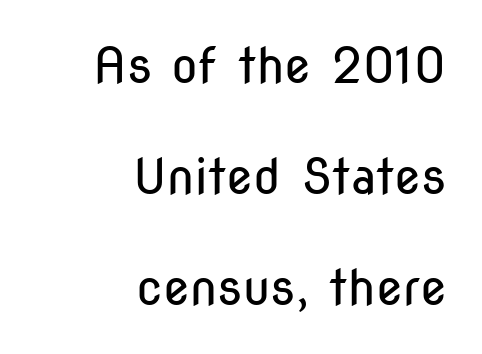
Q: Is the text bold? A: No.
Q: Is the text italic (slanted)? A: No, it is upright.
Q: Is the typeface a serif or a sans-serif typeface? A: Sans-serif.
Q: Is the text underlined? A: No.
Q: How is the paragraph aligned? A: Right-aligned.
Q: Is the spacing between letters normal or unusually wide? A: Normal.
Q: Is the spacing between lines tight, normal or loose? A: Loose.
Q: Width (condensed, normal, or wide)? A: Condensed.
Q: Stroke contrast? A: Low.
Q: x-height? A: Medium.
Q: Monospaced? A: No.
